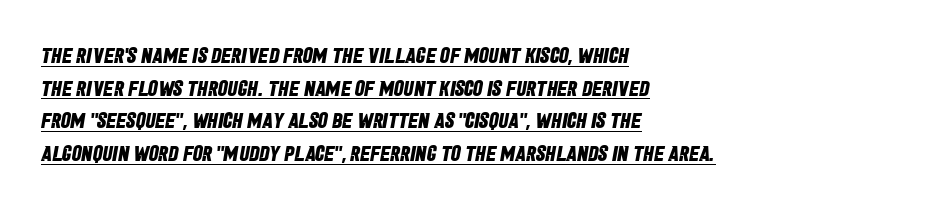
{"bold": "yes", "underline": "yes", "align": "left", "line_spacing": "normal", "line_spacing_ratio": 1.48, "letter_spacing": "normal", "letter_spacing_em": 0.0, "glyph_px": 22}
